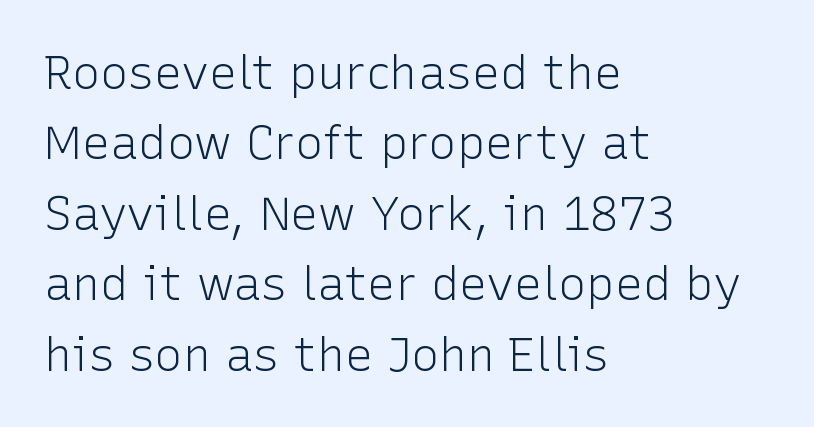
{"serif": "no", "italic": "no", "bold": "no", "weight": "light", "width": "normal", "stroke_contrast": "low", "x_height": "medium", "monospaced": "no", "underline": "no", "align": "left", "line_spacing": "normal", "line_spacing_ratio": 1.5, "letter_spacing": "normal", "letter_spacing_em": 0.0, "glyph_px": 47}
